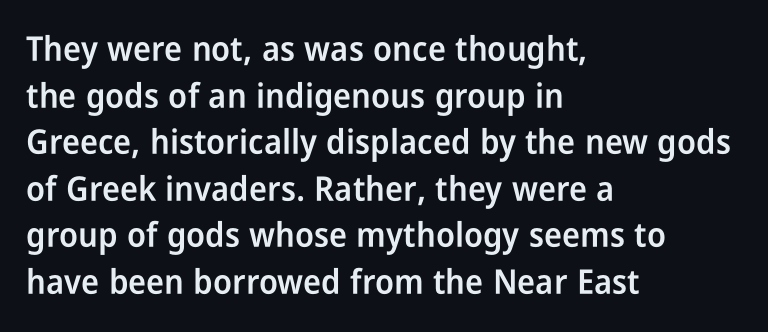
Q: Is the text bold? A: Semi-bold.
Q: Is the text italic (slanted)? A: No, it is upright.
Q: Is the typeface a serif or a sans-serif typeface? A: Sans-serif.
Q: Is the text underlined? A: No.
Q: How is the paragraph aligned? A: Left-aligned.
Q: Is the spacing between letters normal or unusually wide? A: Normal.
Q: Is the spacing between lines tight, normal or loose? A: Normal.
Q: Width (condensed, normal, or wide)? A: Condensed.
Q: Stroke contrast? A: Low.
Q: x-height? A: Medium.
Q: Monospaced? A: No.
